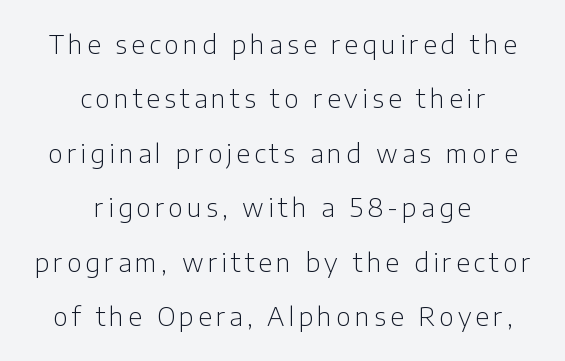
Visually the block forms a symmetrical silhouette, jagged on both flanks. Think standard paragraph weight, or any step lighter than that. Lines of text with bare space underneath. Unlike italic type, these characters show no tilt at all. In terms of leading, this rendering errs on the spacious side.
